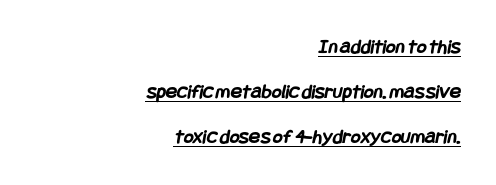
Q: Is the text bold? A: Yes.
Q: Is the text underlined? A: Yes.
Q: How is the paragraph aligned? A: Right-aligned.
Q: Is the spacing between letters normal or unusually wide? A: Normal.
Q: Is the spacing between lines tight, normal or loose? A: Loose.
